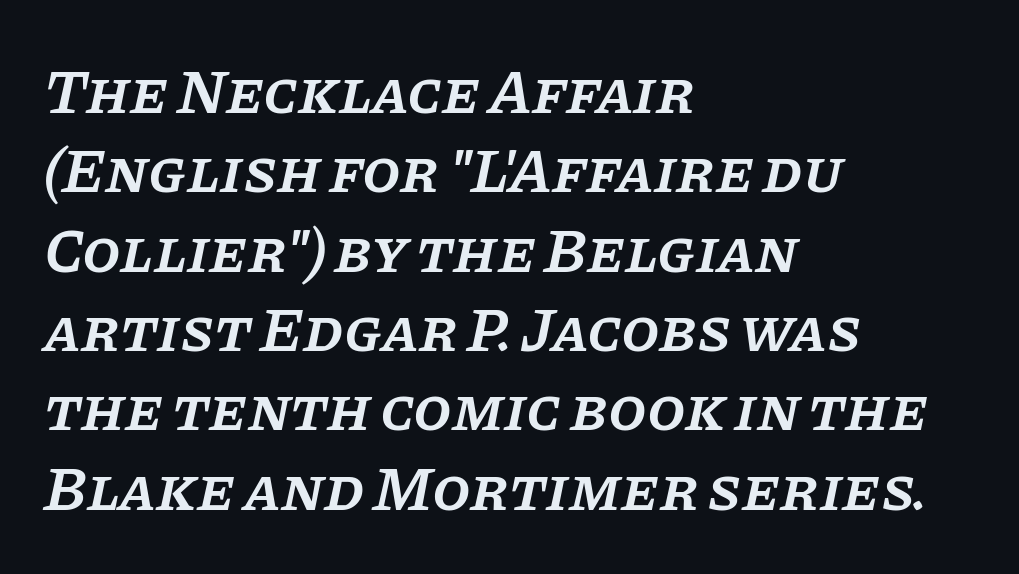
{"serif": "yes", "italic": "yes", "lean": "right", "slant_degrees": 11, "bold": "semi", "weight": "semibold", "width": "normal", "stroke_contrast": "low", "x_height": "large", "monospaced": "no", "underline": "no", "align": "left", "line_spacing": "normal", "line_spacing_ratio": 1.28, "letter_spacing": "normal", "letter_spacing_em": 0.0, "glyph_px": 62}
